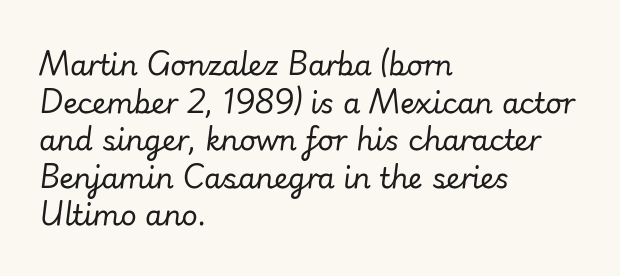
Is this a fixed-width face? No — the glyphs have proportional, varying widths. The type is set solid horizontally, with unmodified tracking. The space between consecutive lines is moderate. Underline: absent.
